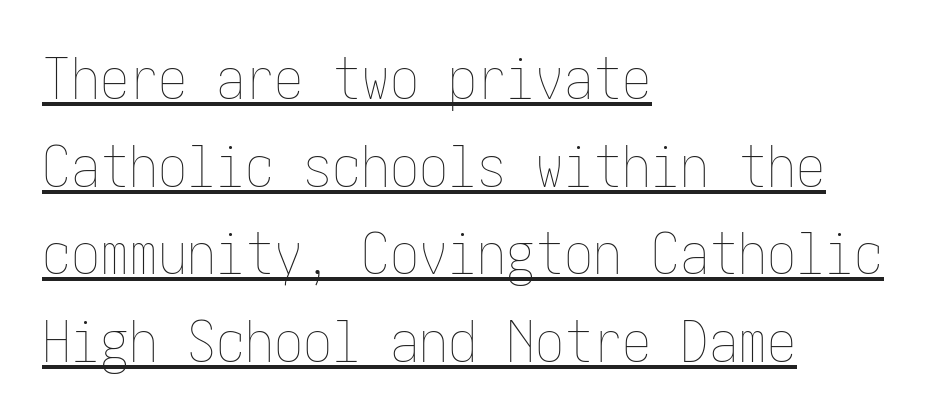
Q: Is the text bold? A: No.
Q: Is the text italic (slanted)? A: No, it is upright.
Q: Is the text underlined? A: Yes.
Q: How is the paragraph aligned? A: Left-aligned.
Q: Is the spacing between letters normal or unusually wide? A: Normal.
Q: Is the spacing between lines tight, normal or loose? A: Normal.
Q: Width (condensed, normal, or wide)? A: Condensed.
Q: Stroke contrast? A: Low.
Q: x-height? A: Medium.
